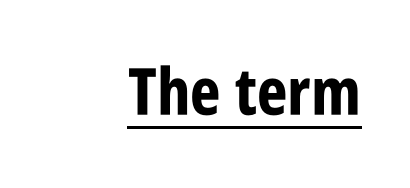
The image shows 65 px bold, condensed sans-serif type, upright; set right-aligned, normal letter spacing, underlined; low stroke contrast and a large x-height.
